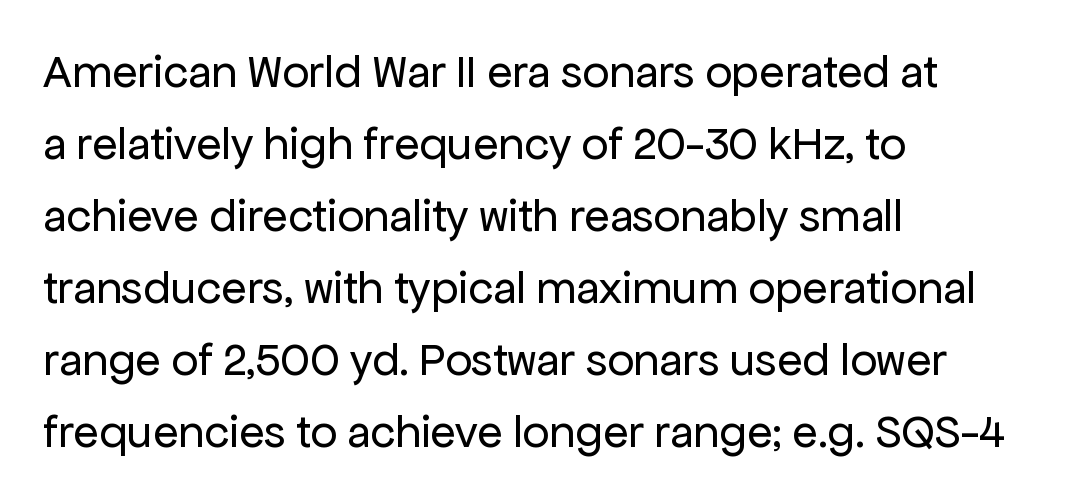
The image shows 47 px regular-weight sans-serif type, upright; set left-aligned, normal line spacing (1.53x), normal letter spacing, not underlined; low stroke contrast and a medium x-height.
